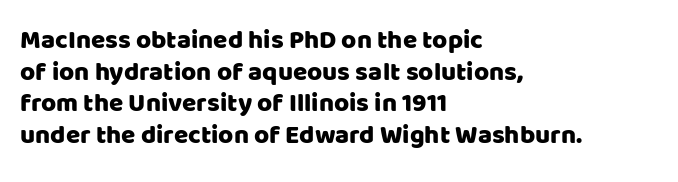
The lettering stays uniformly vertical, giving the passage a roman look. The baseline area is clear. The setting favours the left margin, as ordinary paragraphs usually do. These lines keep a tight, regular rhythm from letter to letter.
